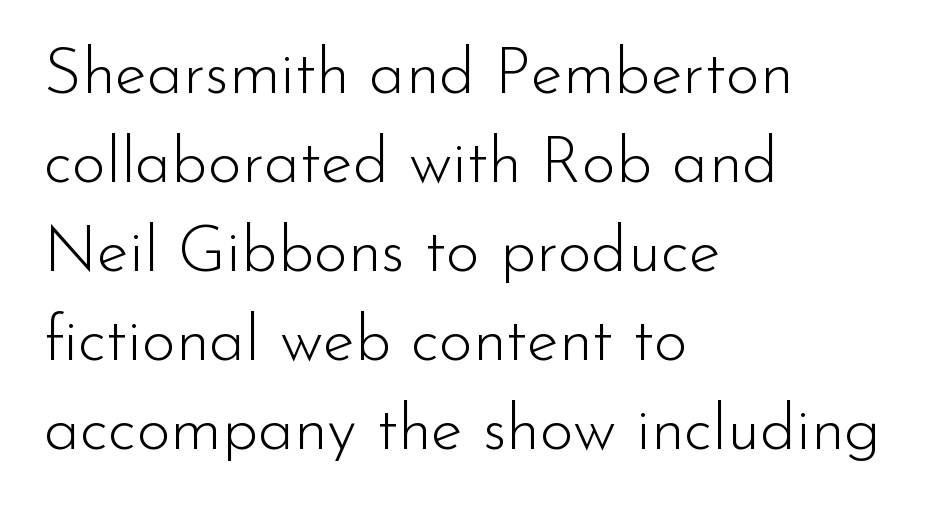
Left-aligned paragraph, ragged on the right. Check the space under the baseline: it is left empty. Italic? Not at all — the glyphs are vertical. Honestly, the row spacing looks completely unremarkable.
